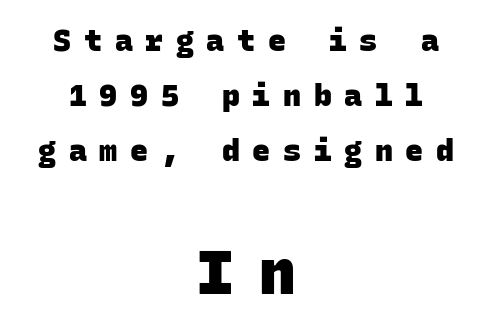
{"serif": "no", "bold": "yes", "weight": "heavy", "width": "normal", "stroke_contrast": "low", "x_height": "large", "monospaced": "yes", "underline": "no", "align": "center", "line_spacing_ratio": 1.84, "letter_spacing": "wide", "letter_spacing_em": 0.42, "larger_block": "second", "size_ratio": 2.03, "glyph_px": 61}
